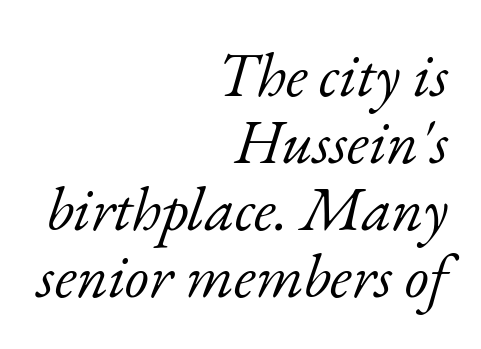
Q: Is the text bold? A: No.
Q: Is the text italic (slanted)? A: Yes, it leans right by about 17 degrees.
Q: Is the typeface a serif or a sans-serif typeface? A: Serif.
Q: Is the text underlined? A: No.
Q: How is the paragraph aligned? A: Right-aligned.
Q: Is the spacing between letters normal or unusually wide? A: Normal.
Q: Is the spacing between lines tight, normal or loose? A: Tight.
Q: Width (condensed, normal, or wide)? A: Normal.
Q: Stroke contrast? A: Low.
Q: x-height? A: Small.
Q: Monospaced? A: No.
